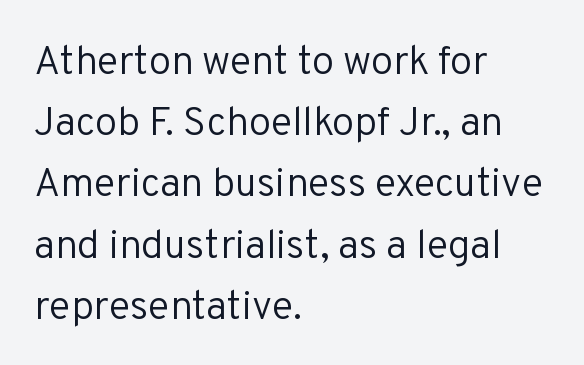
A quiet, ordinary-to-light weight characterises the typeface. Type style note: lacks serifs. Layout note: lines flush left. The glyphs are unaccompanied by any horizontal stroke below them. The leading is moderate, giving the passage an even texture. No extra tracking has been applied to these lines.
